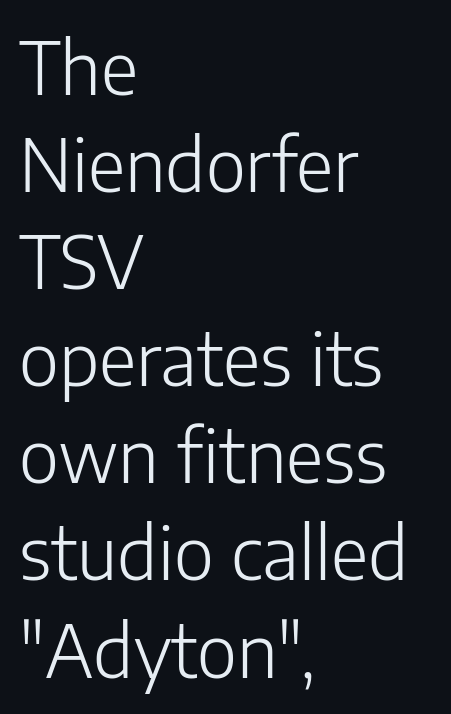
{"serif": "no", "italic": "no", "bold": "no", "weight": "light", "width": "normal", "stroke_contrast": "low", "x_height": "medium", "monospaced": "no", "underline": "no", "align": "left", "line_spacing": "normal", "line_spacing_ratio": 1.33, "letter_spacing": "normal", "letter_spacing_em": 0.0, "glyph_px": 73}
